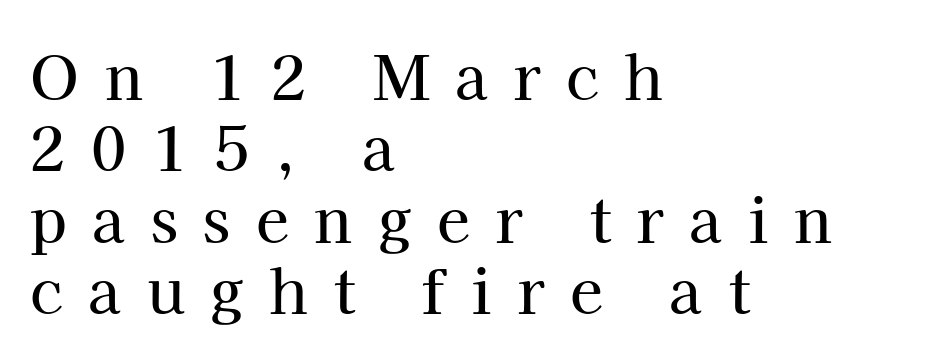
{"serif": "yes", "italic": "no", "width": "normal", "stroke_contrast": "high", "x_height": "medium", "monospaced": "no", "underline": "no", "align": "left", "line_spacing_ratio": 1.19, "letter_spacing": "wide", "letter_spacing_em": 0.43, "glyph_px": 60}
